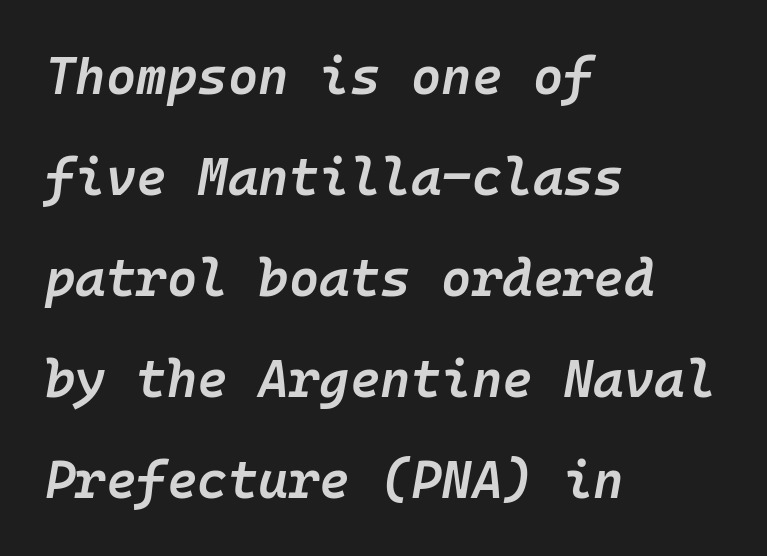
The image shows 52 px semibold type, italic (leaning right), monospaced; set left-aligned, loose line spacing (1.94x), normal letter spacing, not underlined; low stroke contrast and a medium x-height.
